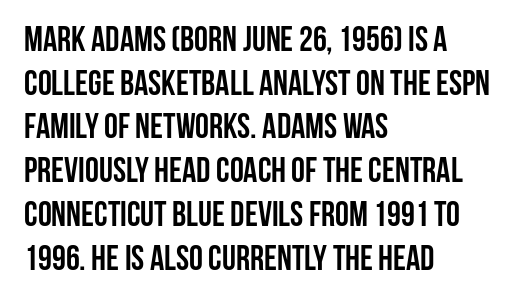
Q: Is the text bold? A: Yes.
Q: Is the text italic (slanted)? A: No, it is upright.
Q: Is the typeface a serif or a sans-serif typeface? A: Sans-serif.
Q: Is the text underlined? A: No.
Q: How is the paragraph aligned? A: Left-aligned.
Q: Is the spacing between letters normal or unusually wide? A: Normal.
Q: Is the spacing between lines tight, normal or loose? A: Normal.
Q: Width (condensed, normal, or wide)? A: Condensed.
Q: Stroke contrast? A: Low.
Q: x-height? A: Large.
Q: Monospaced? A: No.
